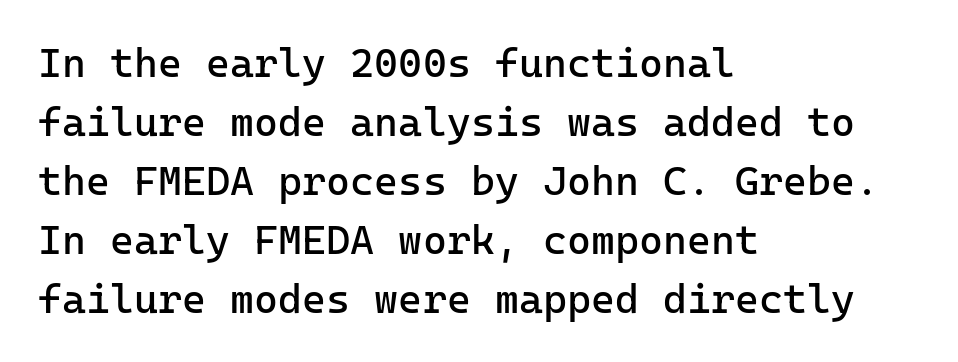
Q: Is the text bold? A: No.
Q: Is the text italic (slanted)? A: No, it is upright.
Q: Is the typeface a serif or a sans-serif typeface? A: Sans-serif.
Q: Is the text underlined? A: No.
Q: How is the paragraph aligned? A: Left-aligned.
Q: Is the spacing between letters normal or unusually wide? A: Normal.
Q: Is the spacing between lines tight, normal or loose? A: Normal.
Q: Width (condensed, normal, or wide)? A: Normal.
Q: Stroke contrast? A: Low.
Q: x-height? A: Medium.
